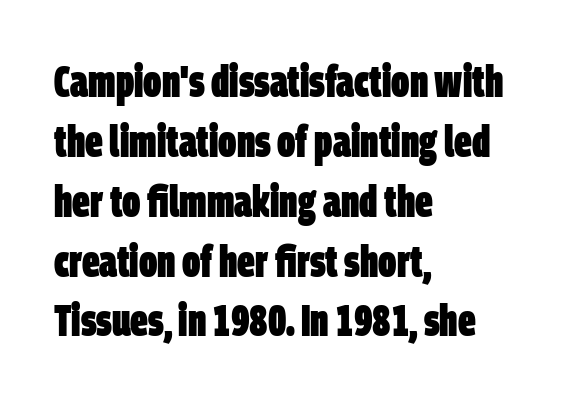
{"serif": "no", "bold": "yes", "weight": "heavy", "width": "condensed", "stroke_contrast": "low", "x_height": "large", "monospaced": "no", "underline": "no", "align": "left", "line_spacing": "normal", "line_spacing_ratio": 1.36, "letter_spacing": "normal", "letter_spacing_em": 0.0, "glyph_px": 44}
